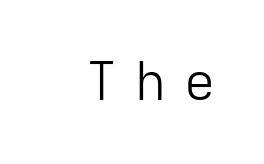
The image shows 52 px light sans-serif type, upright; set unusually wide letter spacing (+0.34 em), not underlined; low stroke contrast and a medium x-height.
